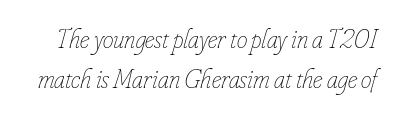
{"italic": "yes", "lean": "right", "slant_degrees": 16, "bold": "no", "underline": "no", "line_spacing": "normal", "line_spacing_ratio": 1.5, "letter_spacing": "normal", "letter_spacing_em": 0.0, "glyph_px": 27}
